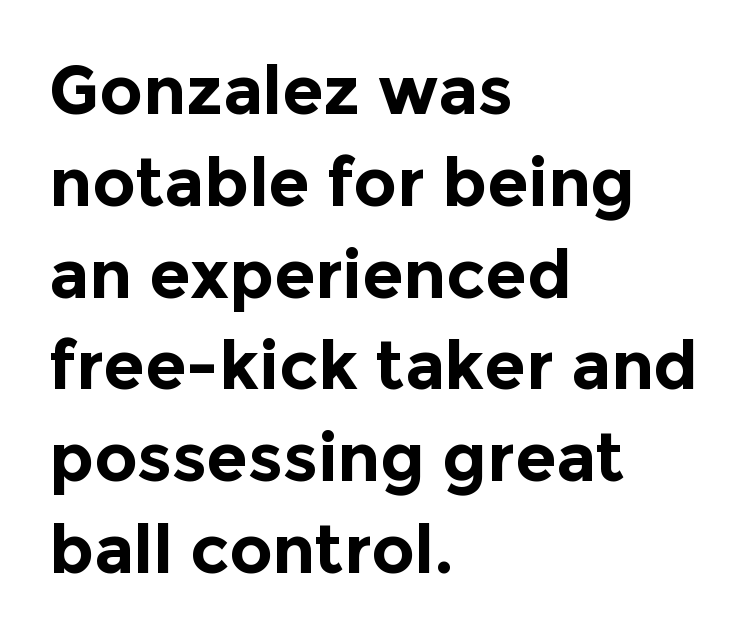
Each word holds together tightly as a unit, with standard inter-letter gaps. Where is the straight margin? On the left. The passage shown is typed in a proportional face where columns would drift. Examine the stroke ends and you'll find no serifs. A typesetter would mark this as roman, not italic. Descender tails drop into unmarked territory.
